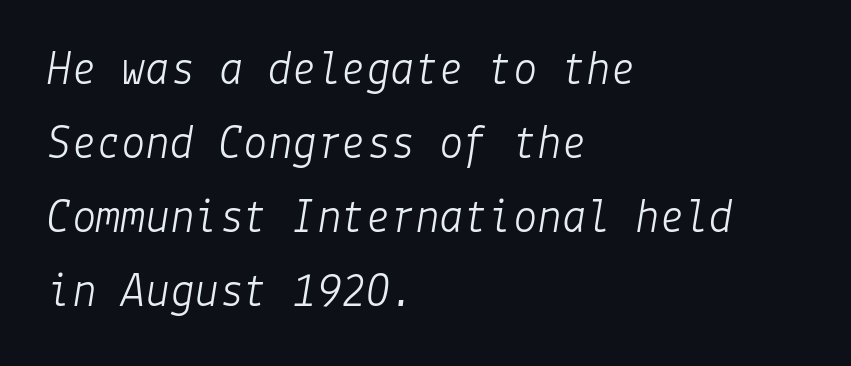
The image shows 49 px light type, italic (leaning right); set left-aligned, normal line spacing (1.51x), normal letter spacing, not underlined; low stroke contrast and a medium x-height.
